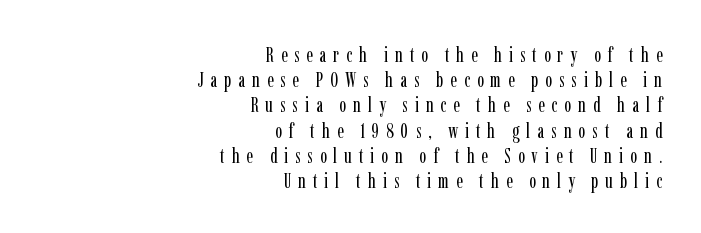
The image shows 21 px text type, upright; set right-aligned, line spacing 1.2x, unusually wide letter spacing (+0.32 em), not underlined.
